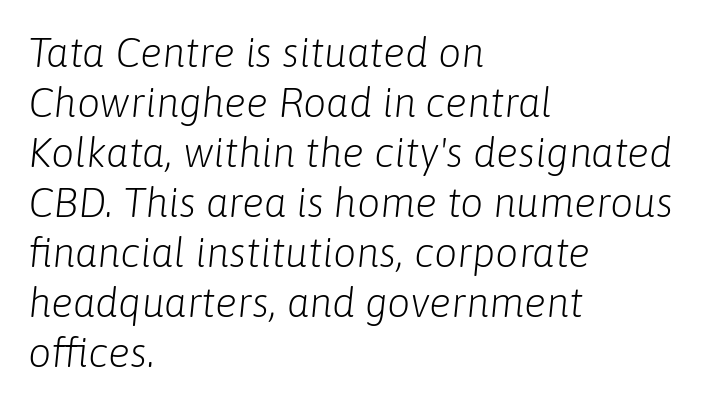
Stroke thickness stays within the range of a standard reading face or lighter. The text block is weighted toward the left margin, trailing off unevenly rightward. Nobody drew a line under any word here. The whole block is typeset with a tilt. Does extra space separate the letters? No, they use regular spacing.
